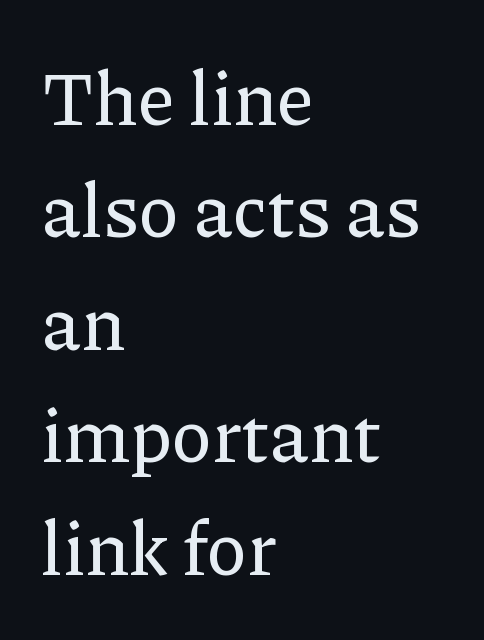
Q: Is the text italic (slanted)? A: No, it is upright.
Q: Is the typeface a serif or a sans-serif typeface? A: Serif.
Q: Is the text underlined? A: No.
Q: How is the paragraph aligned? A: Left-aligned.
Q: Is the spacing between letters normal or unusually wide? A: Normal.
Q: Is the spacing between lines tight, normal or loose? A: Normal.
Q: Width (condensed, normal, or wide)? A: Normal.
Q: Stroke contrast? A: Low.
Q: x-height? A: Medium.
Q: Monospaced? A: No.
